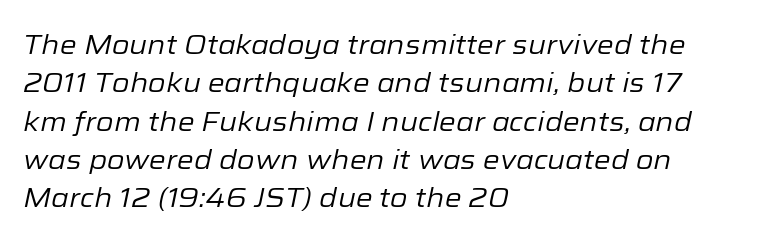
Descenders are the only things crossing below the line. Does the lettering tilt? It does — this is italic. One glance says typical: line gaps are just what's usual. Short note: letters normally spaced.
